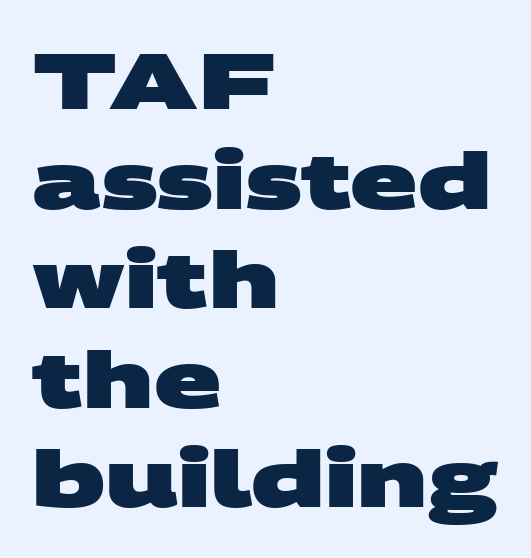
These lines keep a tight, regular rhythm from letter to letter. Each letter keeps its own natural width here, so spacing adapts to shape. Honestly, there is no underline to notice here at all. How would I describe the line gaps? Plain and ordinary.
